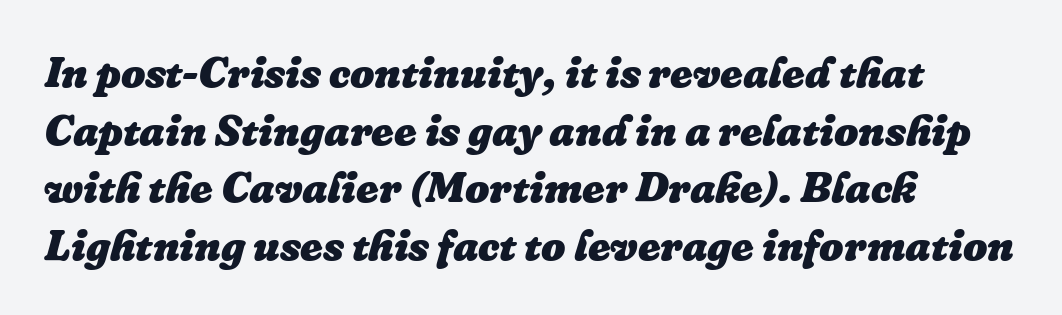
Q: Is the text bold? A: Yes.
Q: Is the text italic (slanted)? A: Yes, it leans right by about 16 degrees.
Q: Is the text underlined? A: No.
Q: How is the paragraph aligned? A: Left-aligned.
Q: Is the spacing between letters normal or unusually wide? A: Normal.
Q: Is the spacing between lines tight, normal or loose? A: Normal.
Q: Width (condensed, normal, or wide)? A: Normal.
Q: Stroke contrast? A: Low.
Q: x-height? A: Medium.
Q: Monospaced? A: No.
